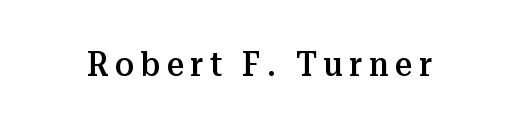
Q: Is the text bold? A: Semi-bold.
Q: Is the text italic (slanted)? A: No, it is upright.
Q: Is the typeface a serif or a sans-serif typeface? A: Serif.
Q: Is the text underlined? A: No.
Q: Width (condensed, normal, or wide)? A: Normal.
Q: Stroke contrast? A: Medium.
Q: x-height? A: Medium.
Q: Monospaced? A: No.
